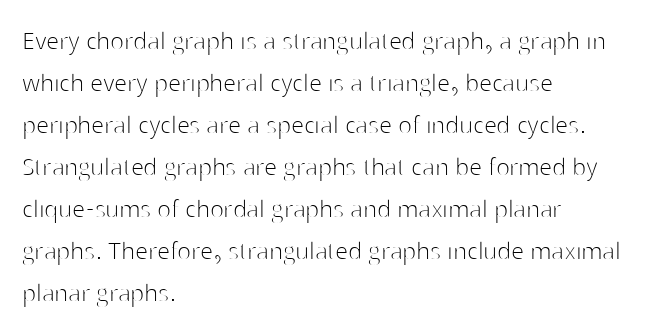
Character widths vary here, with narrow letters taking less room than wide ones. No letter is thick-stroked: the sample isn't bold. Does the copy run flush right? No — it runs flush left. You can tell from the bare stems that sans-serif type was used. This rendering features lettering with no underline.
